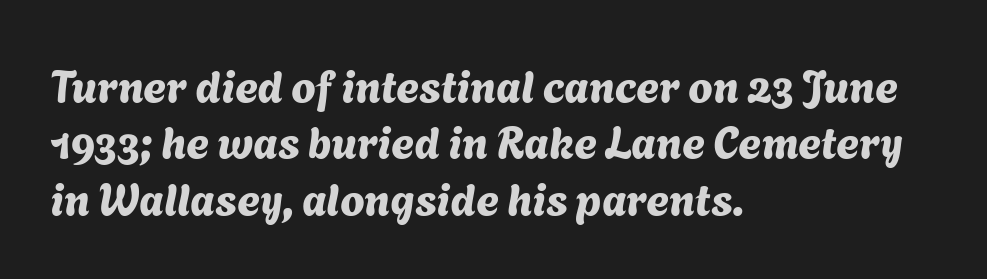
{"serif": "no", "width": "normal", "stroke_contrast": "medium", "x_height": "medium", "monospaced": "no", "underline": "no", "align": "left", "line_spacing": "normal", "line_spacing_ratio": 1.28, "letter_spacing": "normal", "letter_spacing_em": 0.0, "glyph_px": 44}
